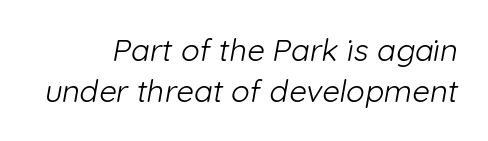
The horizontal fit of the characters is conventional and even. Look at the bottom of the vertical strokes: they stop flat, with no serifs. Caption: face not bold, strokes unweighted. Varying glyph widths throughout — classic text-font behaviour.
